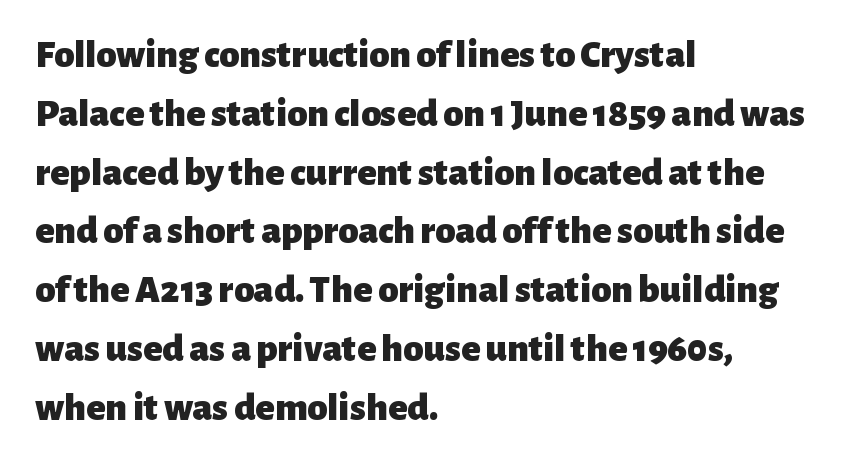
{"serif": "no", "italic": "no", "bold": "yes", "weight": "heavy", "width": "normal", "stroke_contrast": "low", "x_height": "medium", "monospaced": "no", "underline": "no", "align": "left", "line_spacing": "normal", "line_spacing_ratio": 1.47, "letter_spacing": "normal", "letter_spacing_em": 0.0, "glyph_px": 40}
